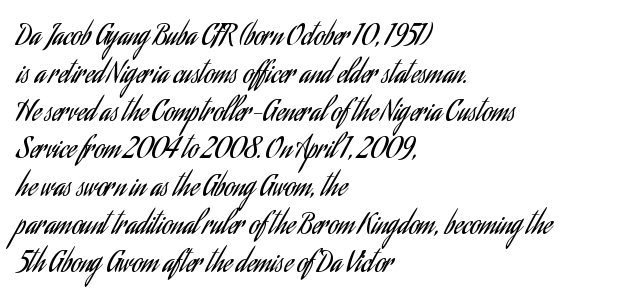
{"serif": "no", "bold": "no", "weight": "regular", "width": "condensed", "stroke_contrast": "low", "x_height": "small", "monospaced": "no", "underline": "no", "align": "left", "line_spacing": "normal", "line_spacing_ratio": 1.35, "letter_spacing": "normal", "letter_spacing_em": 0.0, "glyph_px": 28}
